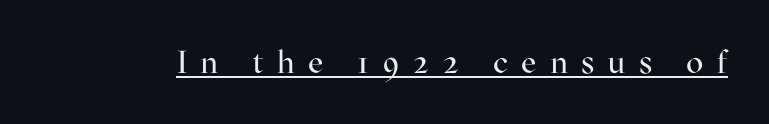
The image shows 32 px regular-weight serif type, upright; set unusually wide letter spacing (+0.42 em), underlined; high stroke contrast and a medium x-height.
